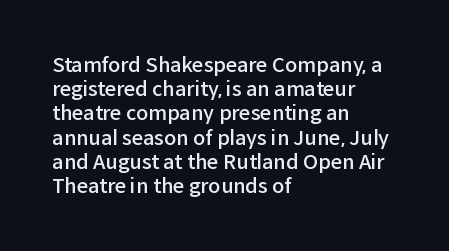
{"italic": "no", "bold": "semi", "underline": "no", "align": "left", "line_spacing_ratio": 1.21, "letter_spacing": "normal", "letter_spacing_em": 0.0, "glyph_px": 20}
